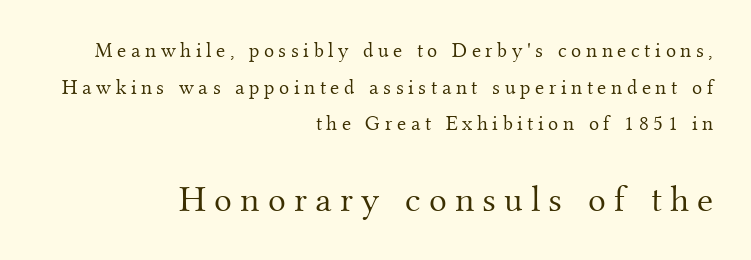
{"serif": "yes", "italic": "no", "bold": "no", "weight": "light", "width": "normal", "stroke_contrast": "medium", "x_height": "small", "monospaced": "no", "underline": "no", "align": "right", "line_spacing_ratio": 1.74, "letter_spacing": "wide", "letter_spacing_em": 0.22, "larger_block": "second", "size_ratio": 1.76, "glyph_px": 37}
